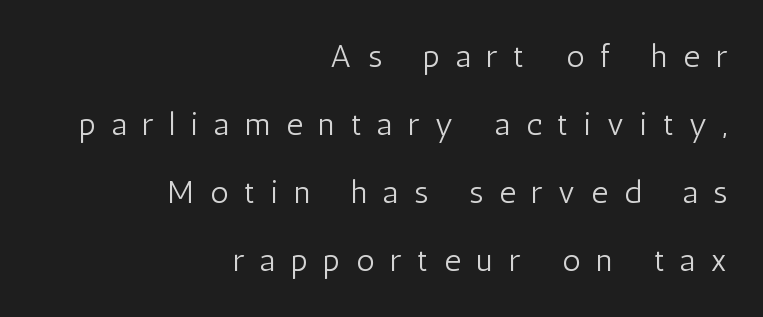
The image shows 32 px light, condensed sans-serif type, upright; set right-aligned, loose line spacing (2.13x), unusually wide letter spacing (+0.5 em), not underlined; low stroke contrast and a medium x-height.
